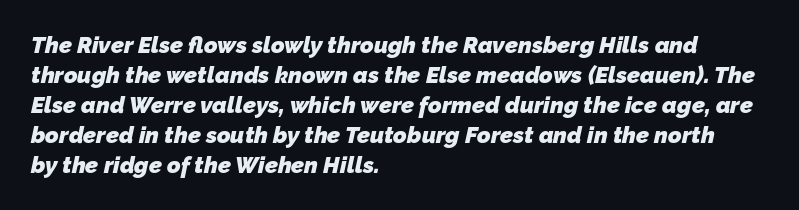
The image shows 23 px bold type; set left-aligned, normal line spacing (1.3x), normal letter spacing, not underlined.
